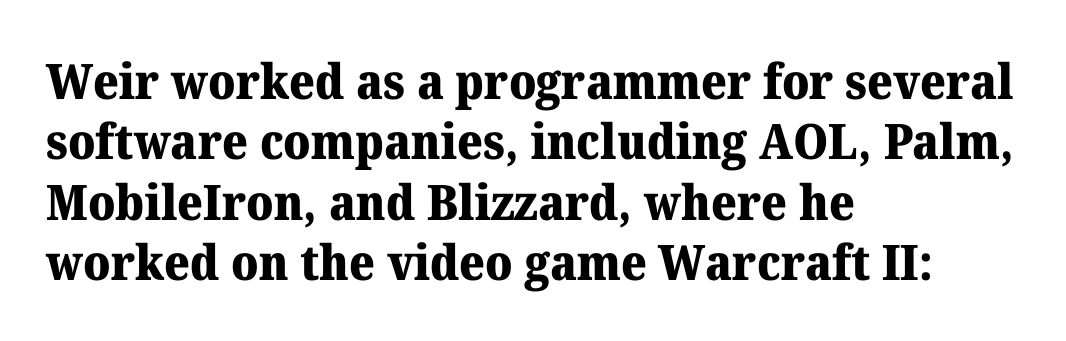
Examine the stroke ends and you'll spot serifs. Reading down the block, your eye returns to a fixed left position each line. The letters stand straight up with perfectly vertical stems. Spacing verdict: proportional, widths tailored to each character.
